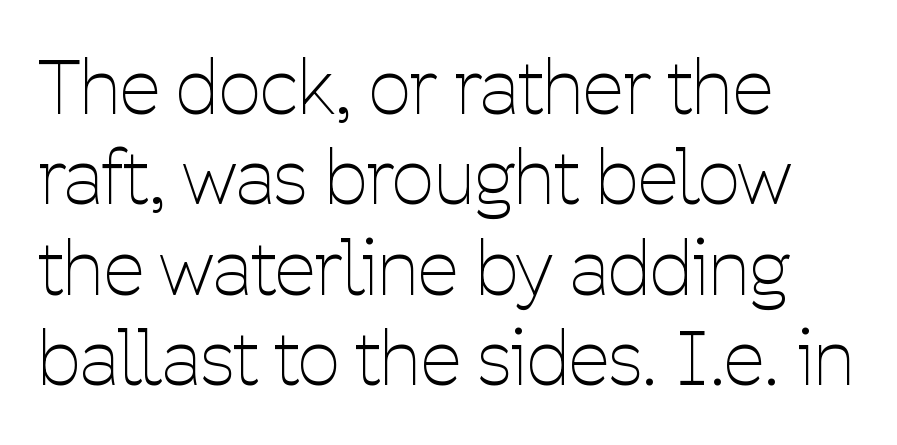
The image shows 74 px thin, condensed sans-serif type, upright; set left-aligned, line spacing 1.22x, normal letter spacing, not underlined; low stroke contrast and a medium x-height.
